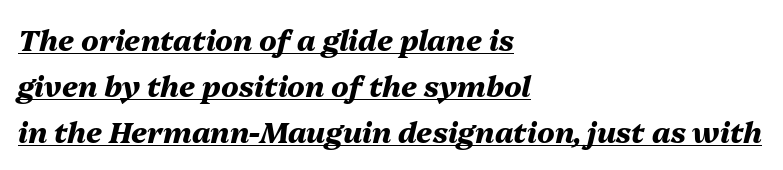
{"italic": "yes", "lean": "right", "slant_degrees": 13, "bold": "yes", "weight": "heavy", "width": "normal", "stroke_contrast": "medium", "x_height": "medium", "monospaced": "no", "underline": "yes", "align": "left", "line_spacing": "normal", "line_spacing_ratio": 1.59, "letter_spacing": "normal", "letter_spacing_em": 0.0, "glyph_px": 29}
